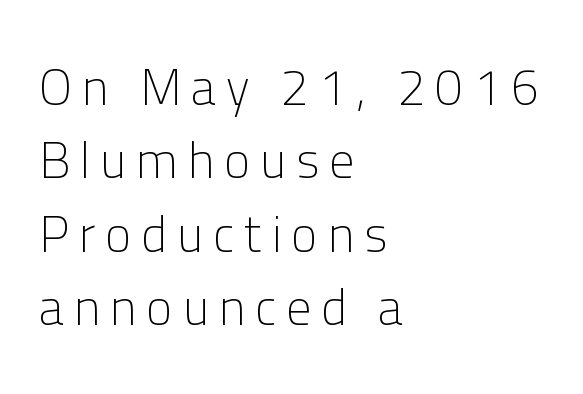
The image shows 50 px light sans-serif type, upright; set left-aligned, normal line spacing (1.47x), unusually wide letter spacing (+0.2 em), not underlined; low stroke contrast and a medium x-height.
